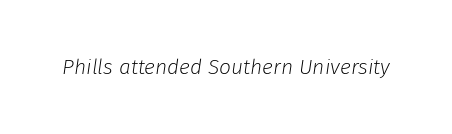
The image shows 21 px text type, italic (leaning right); set normal letter spacing, not underlined.
